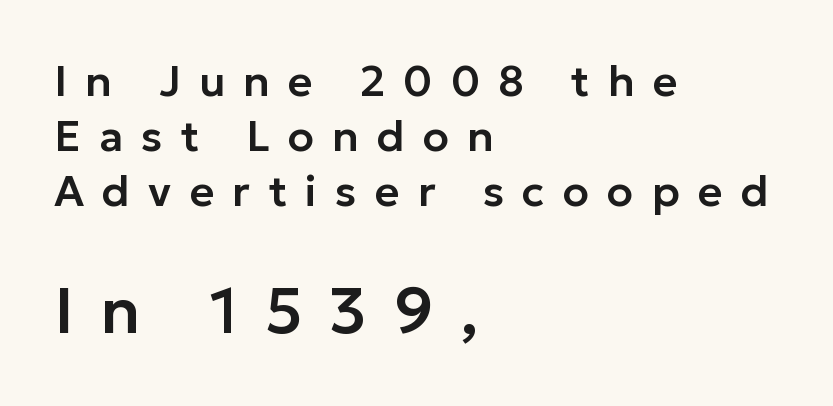
{"serif": "no", "italic": "no", "width": "normal", "stroke_contrast": "low", "x_height": "medium", "monospaced": "no", "underline": "no", "align": "left", "line_spacing": "normal", "line_spacing_ratio": 1.28, "letter_spacing": "wide", "letter_spacing_em": 0.42, "larger_block": "second", "size_ratio": 1.49, "glyph_px": 64}
